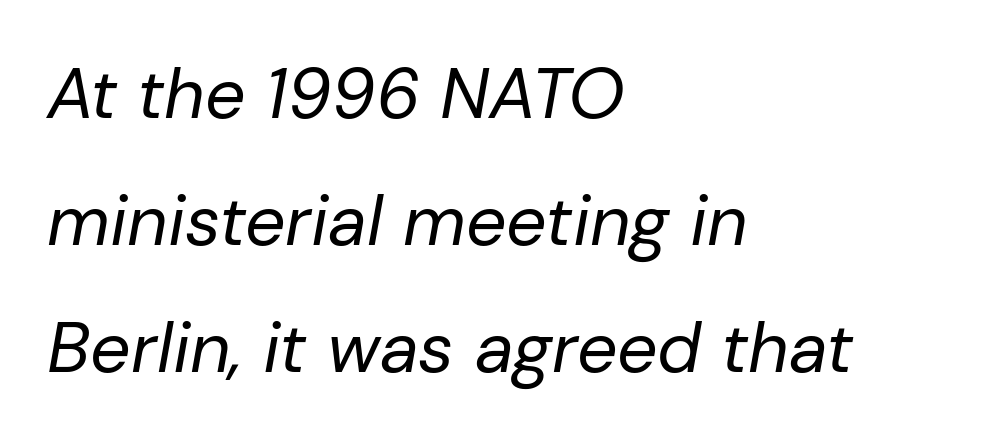
Q: Is the text bold? A: No.
Q: Is the text italic (slanted)? A: Yes, it leans right by about 10 degrees.
Q: Is the text underlined? A: No.
Q: How is the paragraph aligned? A: Left-aligned.
Q: Is the spacing between letters normal or unusually wide? A: Normal.
Q: Width (condensed, normal, or wide)? A: Normal.
Q: Stroke contrast? A: Low.
Q: x-height? A: Medium.
Q: Monospaced? A: No.
